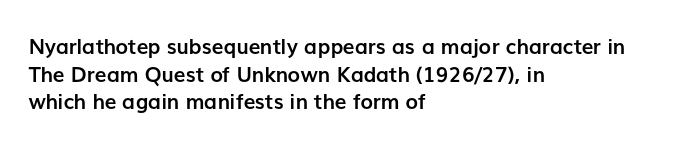
The image shows 21 px bold type, upright; set left-aligned, normal line spacing (1.32x), normal letter spacing, not underlined.
